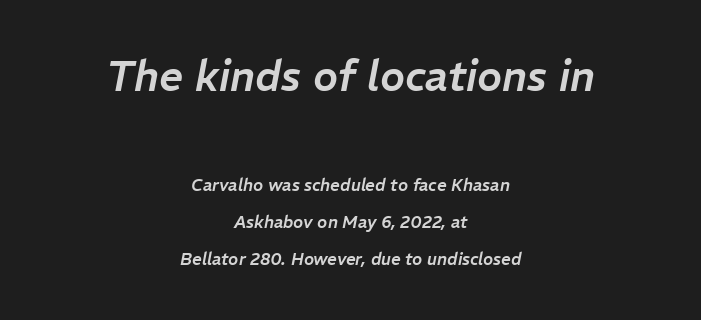
Beneath every word, the page is bare. Slanted lettering throughout. The compositor balanced each line on the midline. The face used here appears at its bigger size in the upper chunk. A typesetter would call this proportional, since set widths differ per character.
